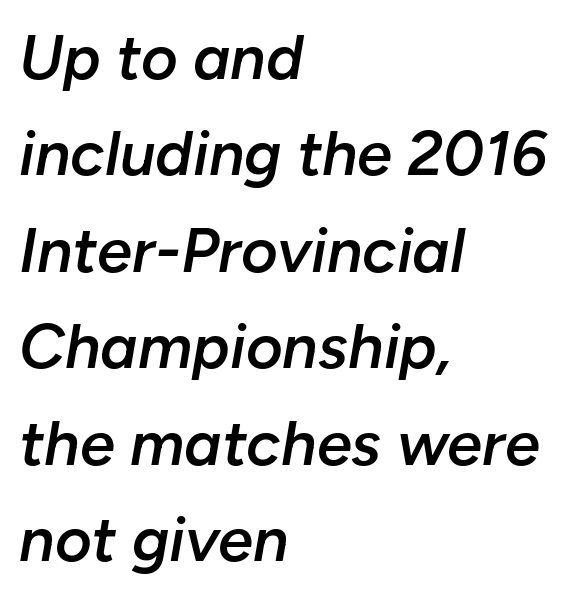
The image shows 63 px semibold type, italic (leaning right); set left-aligned, normal line spacing (1.53x), normal letter spacing, not underlined; low stroke contrast and a medium x-height.
